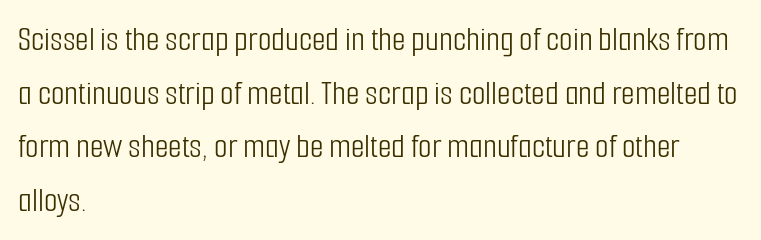
{"serif": "no", "italic": "no", "bold": "no", "weight": "light", "width": "condensed", "stroke_contrast": "low", "x_height": "medium", "monospaced": "no", "underline": "no", "align": "left", "line_spacing": "normal", "line_spacing_ratio": 1.53, "letter_spacing": "normal", "letter_spacing_em": 0.0, "glyph_px": 35}
